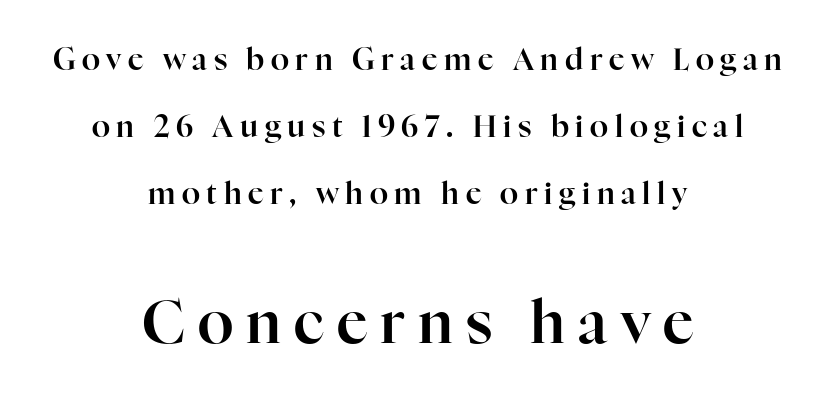
Q: Is the text italic (slanted)? A: No, it is upright.
Q: Is the typeface a serif or a sans-serif typeface? A: Serif.
Q: Is the text underlined? A: No.
Q: How is the paragraph aligned? A: Centered.
Q: Is the spacing between letters normal or unusually wide? A: Unusually wide.
Q: Is the spacing between lines tight, normal or loose? A: Loose.
Q: Which block of text is set in a larger size, the first (top) or the second (bottom)? A: The second (bottom) one.
Q: Width (condensed, normal, or wide)? A: Normal.
Q: Stroke contrast? A: High.
Q: x-height? A: Medium.
Q: Monospaced? A: No.
